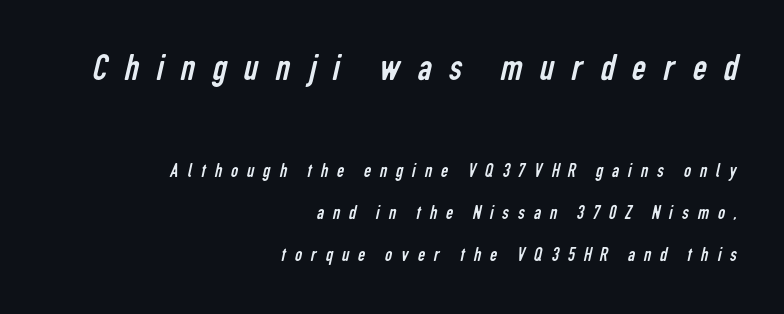
You could not count columns in this text — the font is proportionally spaced. On a weight scale, this lands at 450 or below. Serif or sans? Sans — the stroke terminals are bare. One glance says open: line gaps are wider than usual.
